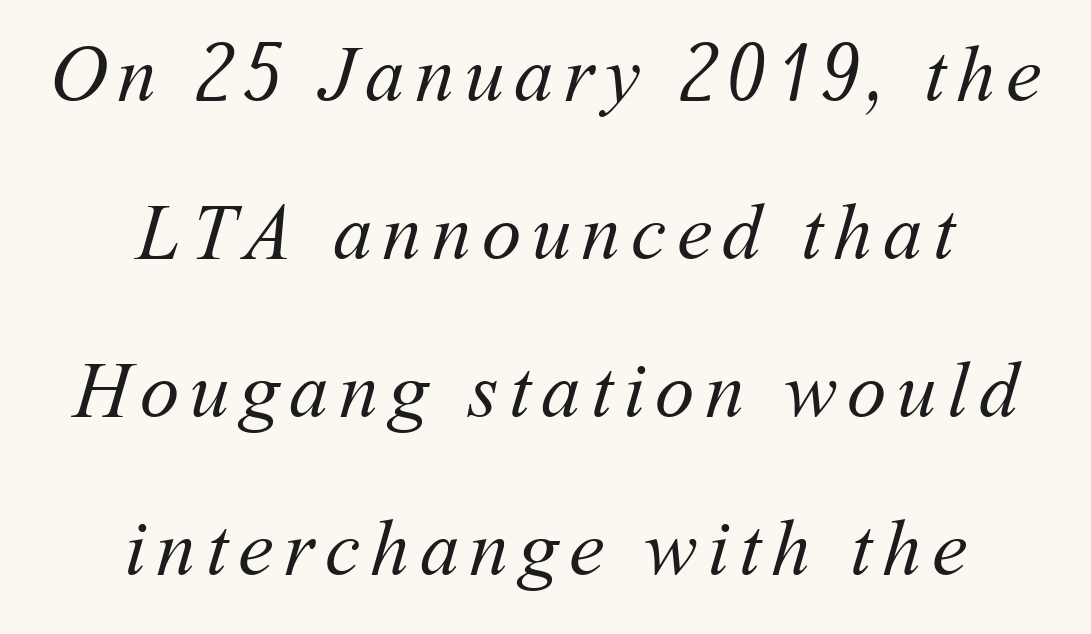
{"bold": "no", "weight": "regular", "width": "normal", "stroke_contrast": "medium", "x_height": "medium", "monospaced": "no", "underline": "no", "align": "center", "line_spacing": "loose", "line_spacing_ratio": 2.0, "glyph_px": 79}
